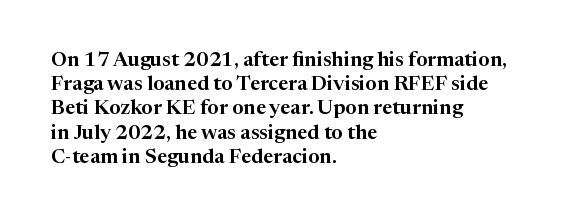
Q: Is the text italic (slanted)? A: No, it is upright.
Q: Is the text underlined? A: No.
Q: How is the paragraph aligned? A: Left-aligned.
Q: Is the spacing between letters normal or unusually wide? A: Normal.
